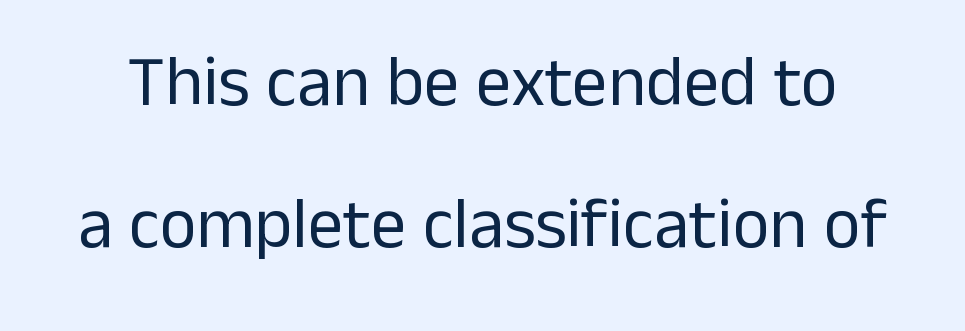
The letters advance in unequal steps, a hallmark of proportional type. The space directly below the letters is spotless. Is there any slant? The stems are plumb. This reads as an unemphasized weight, regular at the heaviest.
